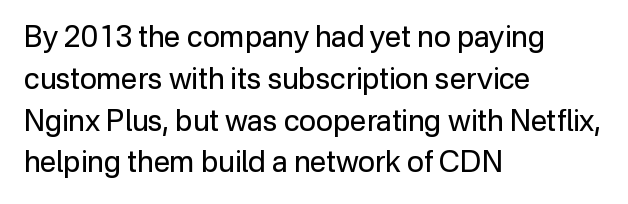
{"serif": "no", "italic": "no", "bold": "no", "weight": "regular", "width": "normal", "stroke_contrast": "low", "x_height": "medium", "monospaced": "no", "underline": "no", "align": "left", "line_spacing": "normal", "line_spacing_ratio": 1.44, "letter_spacing": "normal", "letter_spacing_em": 0.0, "glyph_px": 29}
